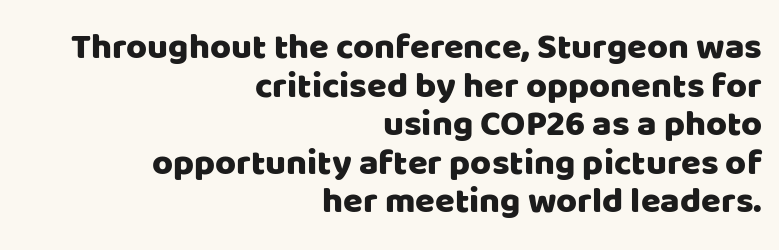
{"serif": "no", "italic": "no", "width": "normal", "stroke_contrast": "low", "x_height": "large", "monospaced": "no", "underline": "no", "align": "right", "line_spacing": "tight", "line_spacing_ratio": 1.07, "letter_spacing": "normal", "letter_spacing_em": 0.0, "glyph_px": 36}
